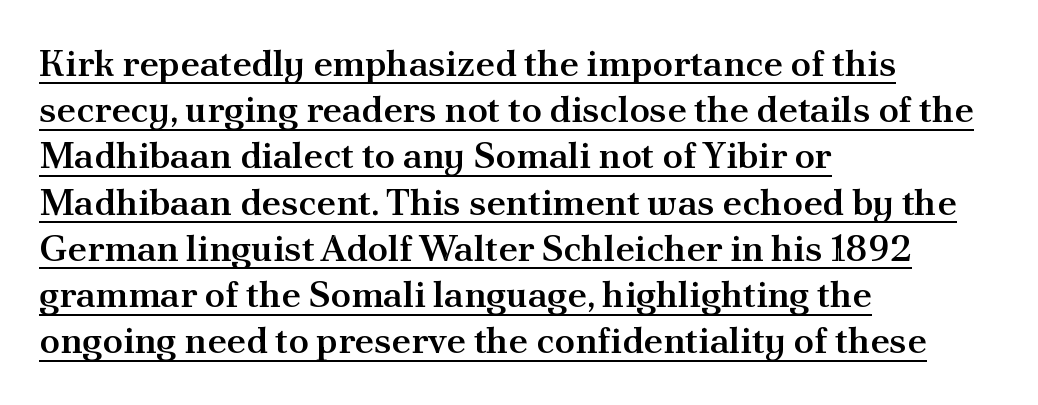
The image shows 37 px semibold serif type, upright; set left-aligned, normal line spacing (1.25x), normal letter spacing, underlined; medium stroke contrast and a small x-height.
